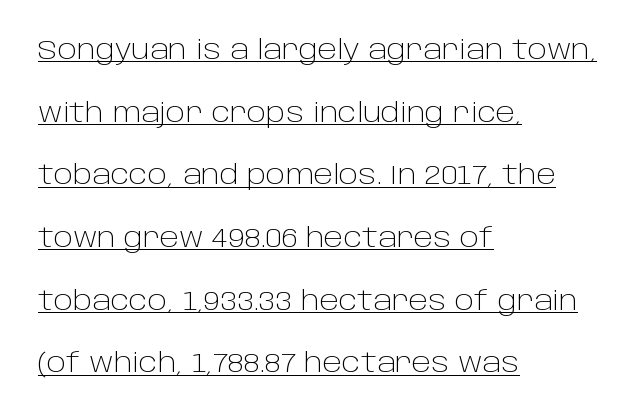
The glyphs are accompanied by a horizontal stroke just below them. Which margin do the lines hug? The left one — the right edge is uneven. Ascenders rise straight up at ninety degrees. Nothing unusual about the tracking: characters are spaced as the font intends. Counters stay open thanks to moderate or lighter strokes. The lines are spread far apart with generous leading.
